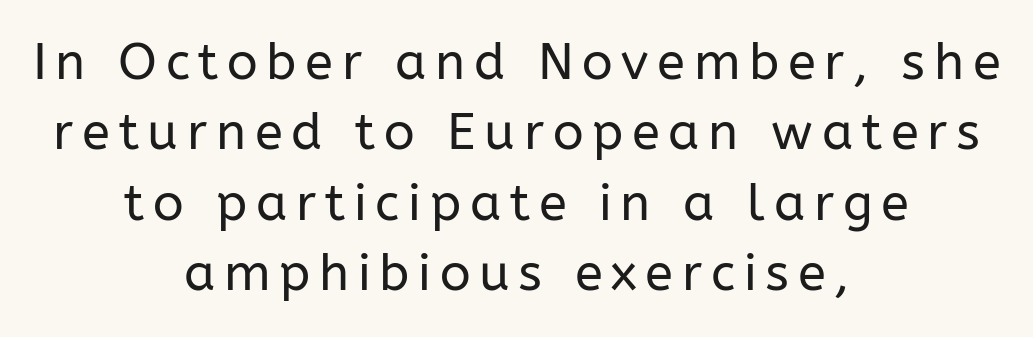
The passage shown is not underscored anywhere. The paragraph has two soft edges and a firm central axis. The passage shown stacks its lines at a standard gap. The letters advance in unequal steps, a hallmark of proportional type. Each letter's strokes conclude bluntly, with no projecting serifs.
